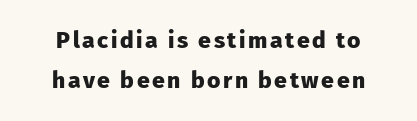
Nobody drew a line under any word here. The letters stand straight up with perfectly vertical stems. The letters are bold, with thick, heavy strokes.
